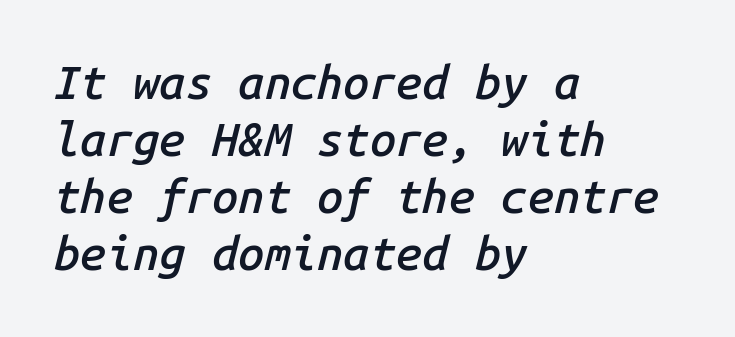
{"italic": "yes", "lean": "right", "slant_degrees": 14, "bold": "semi", "weight": "semibold", "width": "normal", "stroke_contrast": "low", "x_height": "medium", "monospaced": "yes", "underline": "no", "align": "left", "line_spacing_ratio": 1.21, "letter_spacing": "normal", "letter_spacing_em": 0.0, "glyph_px": 47}
